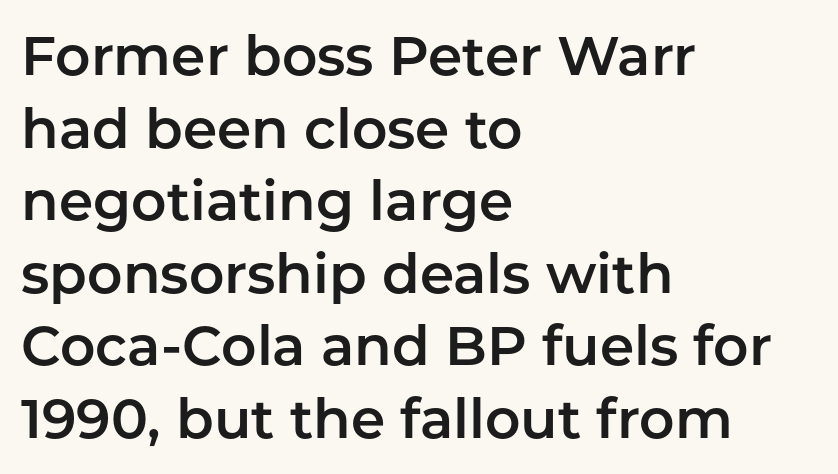
Q: Is the text italic (slanted)? A: No, it is upright.
Q: Is the typeface a serif or a sans-serif typeface? A: Sans-serif.
Q: Is the text underlined? A: No.
Q: How is the paragraph aligned? A: Left-aligned.
Q: Is the spacing between letters normal or unusually wide? A: Normal.
Q: Is the spacing between lines tight, normal or loose? A: Normal.
Q: Width (condensed, normal, or wide)? A: Normal.
Q: Stroke contrast? A: Low.
Q: x-height? A: Medium.
Q: Monospaced? A: No.
